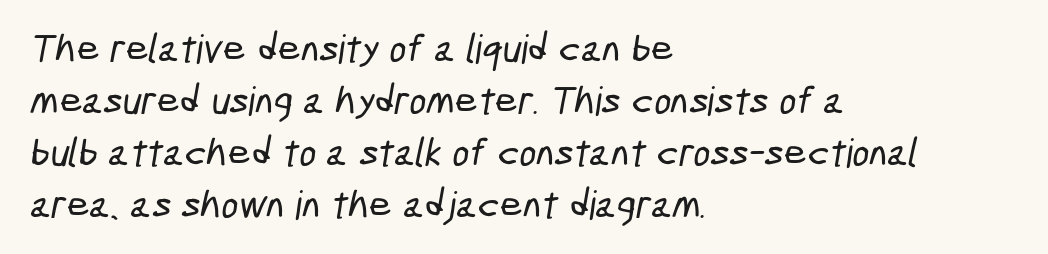
The image shows 40 px condensed sans-serif type; set left-aligned, normal line spacing (1.3x), normal letter spacing, not underlined; low stroke contrast and a medium x-height.
